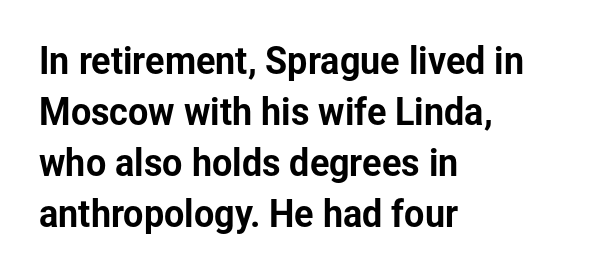
Q: Is the text italic (slanted)? A: No, it is upright.
Q: Is the typeface a serif or a sans-serif typeface? A: Sans-serif.
Q: Is the text underlined? A: No.
Q: How is the paragraph aligned? A: Left-aligned.
Q: Is the spacing between letters normal or unusually wide? A: Normal.
Q: Is the spacing between lines tight, normal or loose? A: Normal.
Q: Width (condensed, normal, or wide)? A: Normal.
Q: Stroke contrast? A: Low.
Q: x-height? A: Medium.
Q: Monospaced? A: No.
